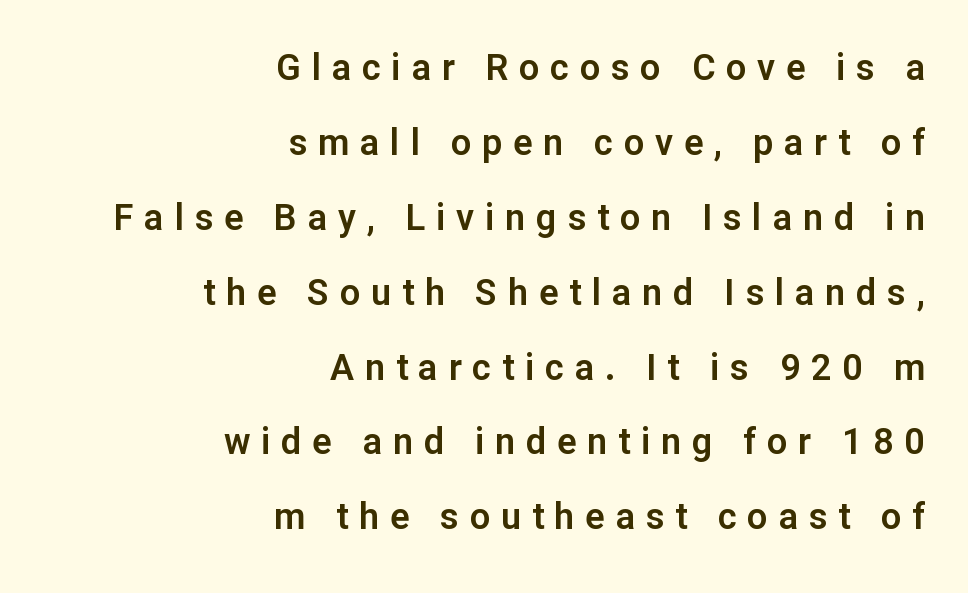
The image shows 36 px sans-serif type, upright; set right-aligned, loose line spacing (2.08x), unusually wide letter spacing (+0.3 em), not underlined; low stroke contrast and a medium x-height.
